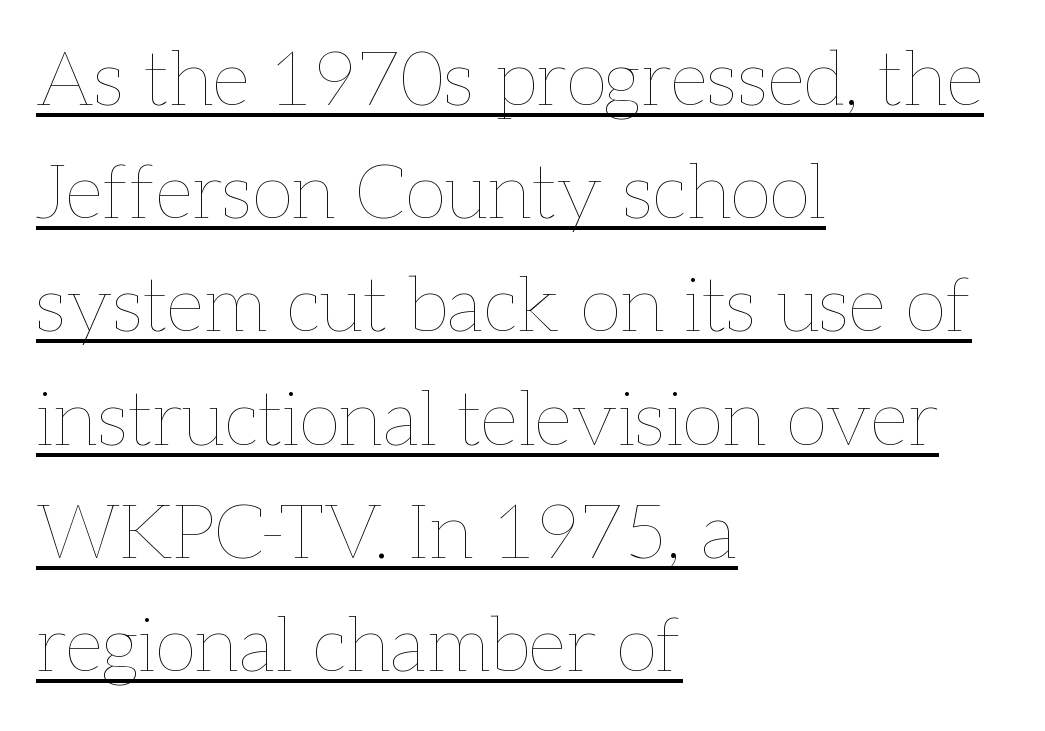
Ascenders rise straight up at ninety degrees. Vertical spacing — default. You can see a thin bar hugging the bottom of the glyphs. The line texture is even and compact thanks to regular tracking. Weight: in the light-to-regular range.
